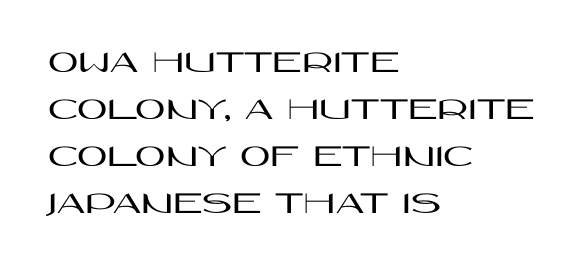
{"serif": "no", "italic": "no", "width": "wide", "stroke_contrast": "high", "x_height": "large", "monospaced": "no", "underline": "no", "align": "left", "line_spacing": "normal", "line_spacing_ratio": 1.42, "letter_spacing": "normal", "letter_spacing_em": 0.0, "glyph_px": 33}
